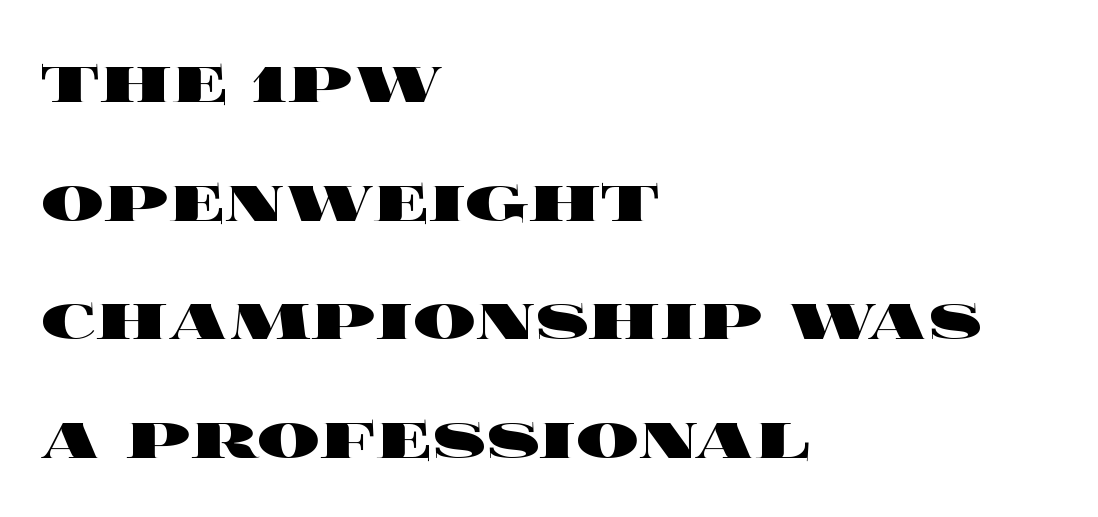
The image shows 78 px heavy, wide type, upright; set left-aligned, normal line spacing (1.52x), normal letter spacing, not underlined; a large x-height.
